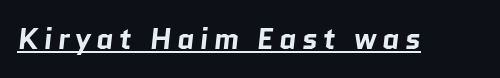
The image shows 30 px bold sans-serif type; set underlined; low stroke contrast and a medium x-height.
